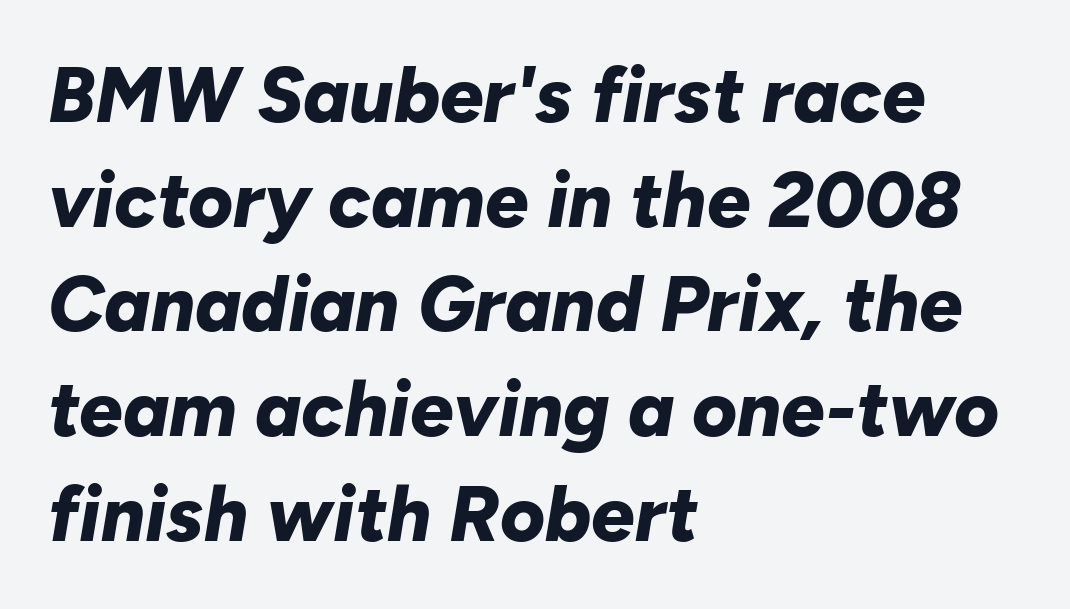
{"italic": "yes", "lean": "right", "slant_degrees": 10, "bold": "yes", "weight": "bold", "width": "normal", "stroke_contrast": "low", "x_height": "medium", "monospaced": "no", "underline": "no", "align": "left", "line_spacing": "normal", "line_spacing_ratio": 1.36, "letter_spacing": "normal", "letter_spacing_em": 0.0, "glyph_px": 77}
